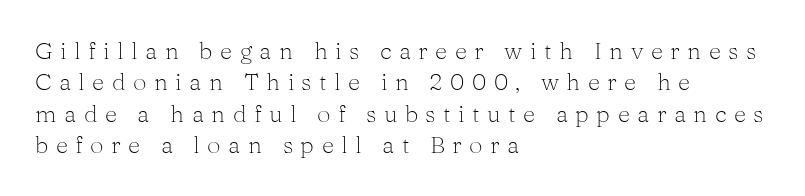
The ragged edge is on the right, which tells us the setting is flush left. Short note: letters widely spaced. Weight class: somewhere from thin through regular. If you drew a line through each stem, it would be perfectly vertical.
